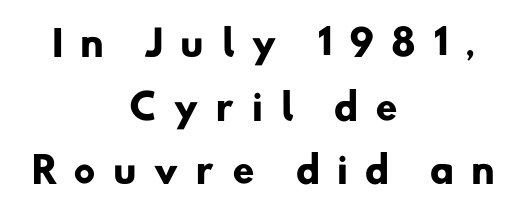
The image shows 35 px heavy sans-serif type; set centered, line spacing 1.82x, unusually wide letter spacing (+0.48 em), not underlined; low stroke contrast and a small x-height.
